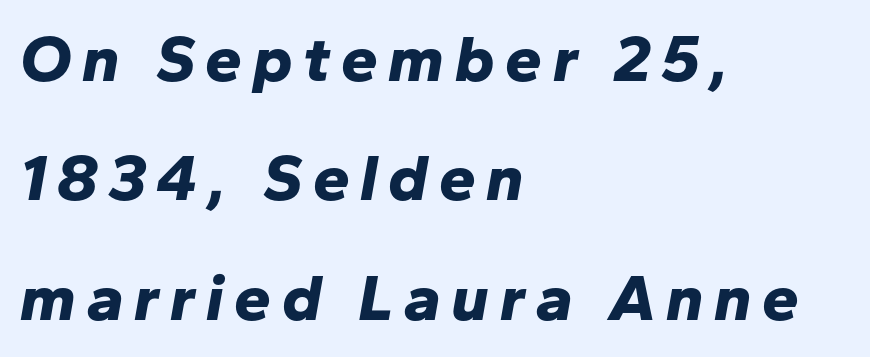
Q: Is the text bold? A: Yes.
Q: Is the text italic (slanted)? A: Yes, it leans right by about 10 degrees.
Q: Is the text underlined? A: No.
Q: How is the paragraph aligned? A: Left-aligned.
Q: Width (condensed, normal, or wide)? A: Normal.
Q: Stroke contrast? A: Low.
Q: x-height? A: Medium.
Q: Monospaced? A: No.
